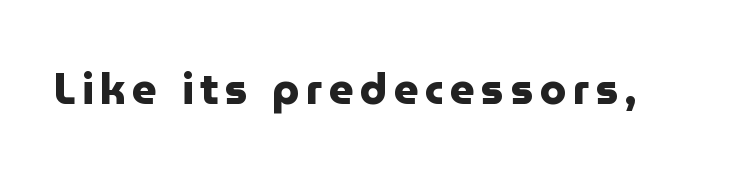
{"serif": "no", "italic": "no", "bold": "yes", "weight": "heavy", "width": "normal", "stroke_contrast": "low", "x_height": "medium", "monospaced": "no", "underline": "no", "glyph_px": 43}
